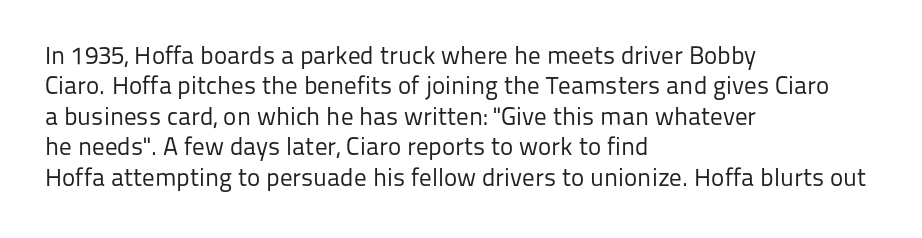
Nope, not italic — everything's standing straight. Only glyphs here, with clear space below each row. Leftover space on each line is placed entirely after the last word. The gaps between neighbouring characters are ordinary and unremarkable. A light-to-regular cut is what we see here.
